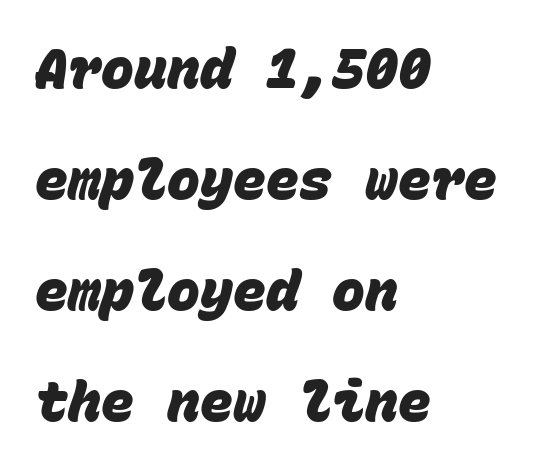
These lines carry a lot of weight — the face is fully bold. The block of text is sparse from top to bottom, with ample space between rows. Each letter, wide or thin by design, is forced into the same width here. The glyphs are unaccompanied by any horizontal stroke below them.
